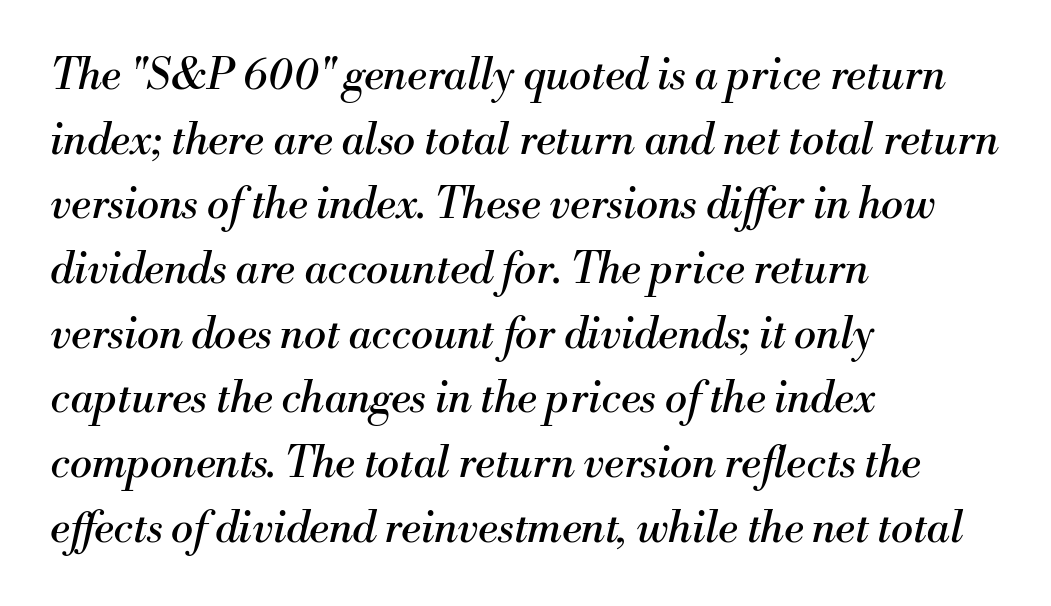
The image shows 42 px regular-weight serif type, italic (leaning right); set left-aligned, normal line spacing (1.54x), normal letter spacing, not underlined; medium stroke contrast and a small x-height.
